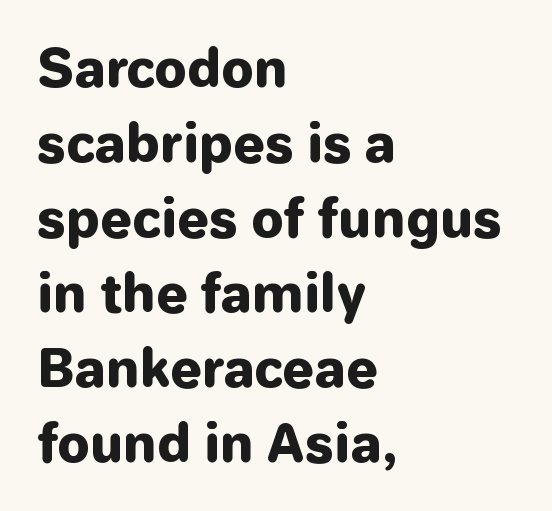
The image shows 51 px heavy sans-serif type, upright; set left-aligned, normal line spacing (1.47x), normal letter spacing, not underlined; low stroke contrast and a medium x-height.
